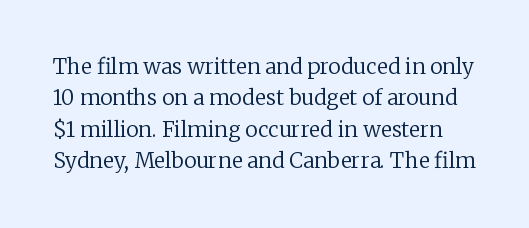
You could call the tracking neutral — neither tight nor loose. Regarding leading, the lines here are spaced in the standard way. Decoration check: the copy has no underline. Quick note: not italic, upright. Letters have the restrained weight of plain body copy at most.
